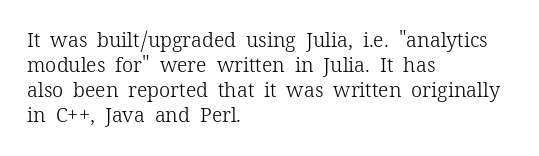
The image shows 20 px text type, upright; set left-aligned, normal line spacing (1.25x), normal letter spacing, not underlined.
